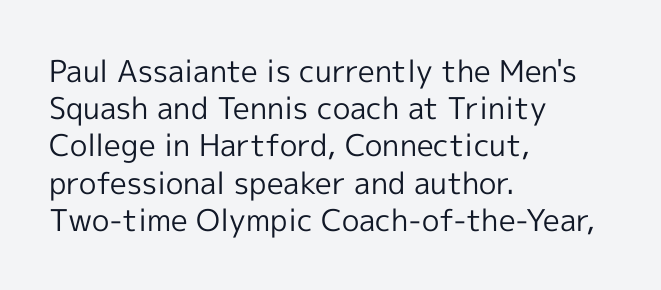
Examine the stroke ends and you'll find no serifs. A student would call this left alignment; a typographer would say flush left, rag right. Looks like regular typesetting: each glyph gets only the width it needs. Glance below the letters and you will spot only blank space. The strokes are not fattened; the text isn't bold.
